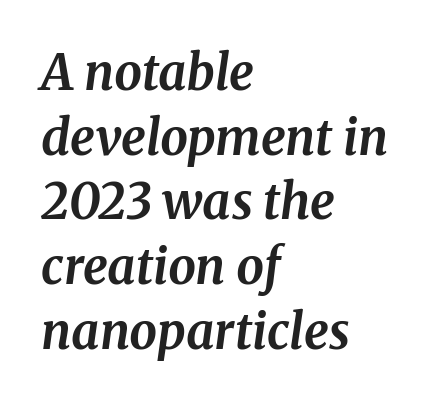
{"serif": "yes", "italic": "yes", "lean": "right", "slant_degrees": 8, "bold": "yes", "weight": "bold", "width": "normal", "stroke_contrast": "medium", "x_height": "medium", "monospaced": "no", "underline": "no", "align": "left", "line_spacing": "normal", "line_spacing_ratio": 1.32, "letter_spacing": "normal", "letter_spacing_em": 0.0, "glyph_px": 49}
